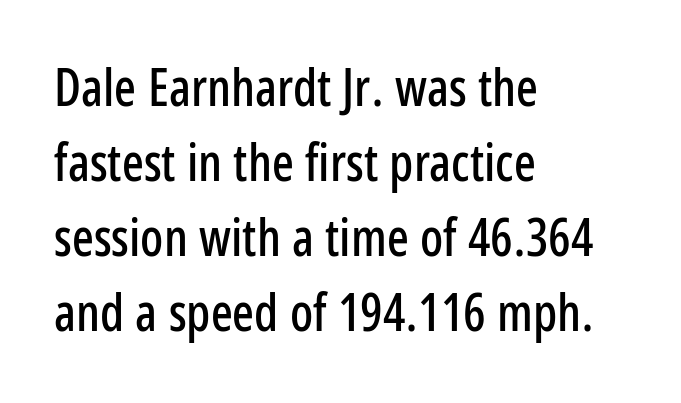
The image shows 51 px condensed sans-serif type, upright; set left-aligned, normal line spacing (1.47x), normal letter spacing, not underlined; low stroke contrast and a medium x-height.
